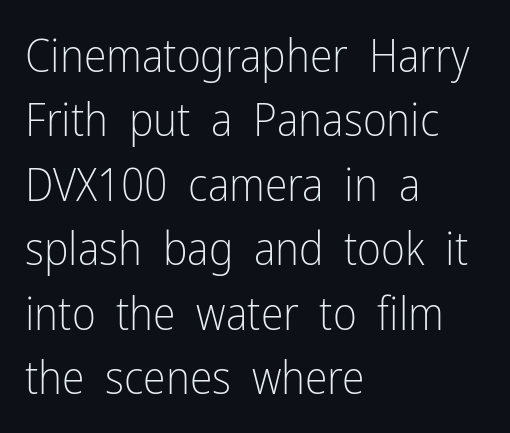
The image shows 46 px light, condensed sans-serif type, upright; set left-aligned, normal line spacing (1.4x), normal letter spacing, not underlined; low stroke contrast and a medium x-height.
